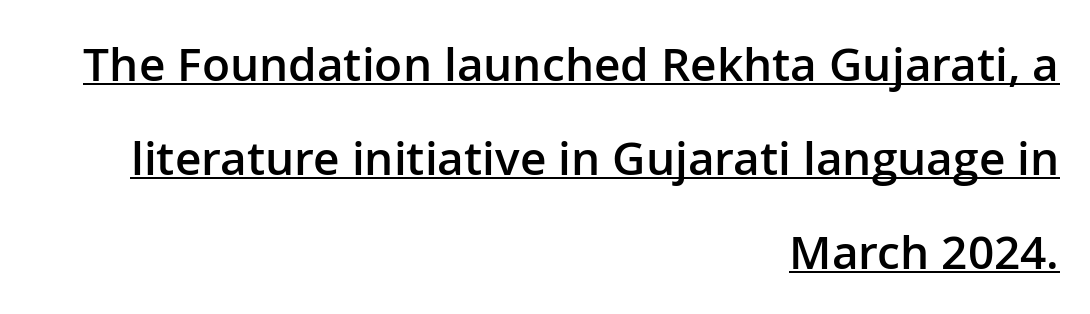
Q: Is the text bold? A: Semi-bold.
Q: Is the text italic (slanted)? A: No, it is upright.
Q: Is the typeface a serif or a sans-serif typeface? A: Sans-serif.
Q: Is the text underlined? A: Yes.
Q: How is the paragraph aligned? A: Right-aligned.
Q: Is the spacing between letters normal or unusually wide? A: Normal.
Q: Is the spacing between lines tight, normal or loose? A: Loose.
Q: Width (condensed, normal, or wide)? A: Normal.
Q: Stroke contrast? A: Low.
Q: x-height? A: Medium.
Q: Monospaced? A: No.
